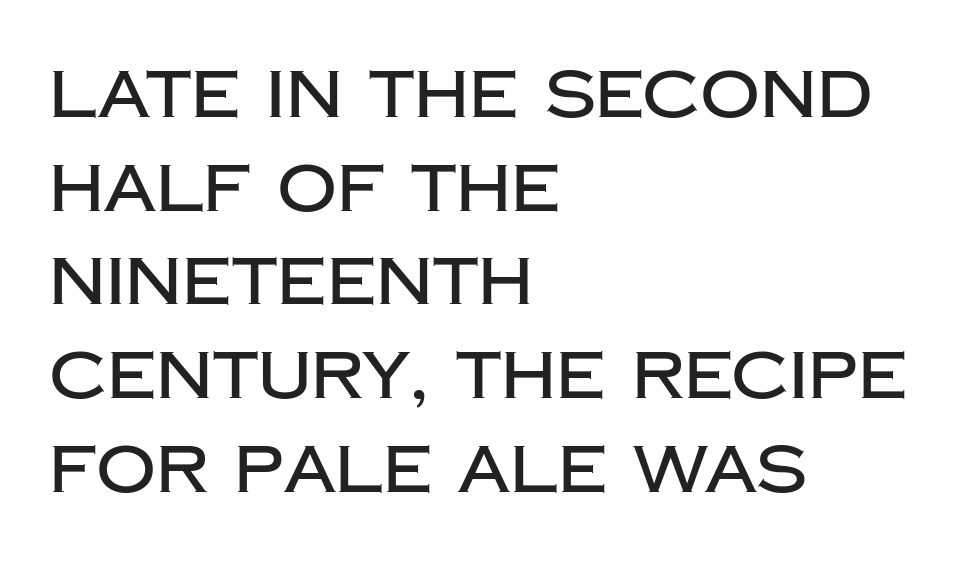
Alignment: flush left. Varying glyph widths throughout — classic text-font behaviour. This block has exactly the height ordinary leading produces. Type style note: lacks serifs. Students, note that the glyphs here touch the page at normal intervals. This is the regular roman posture of the typeface.
